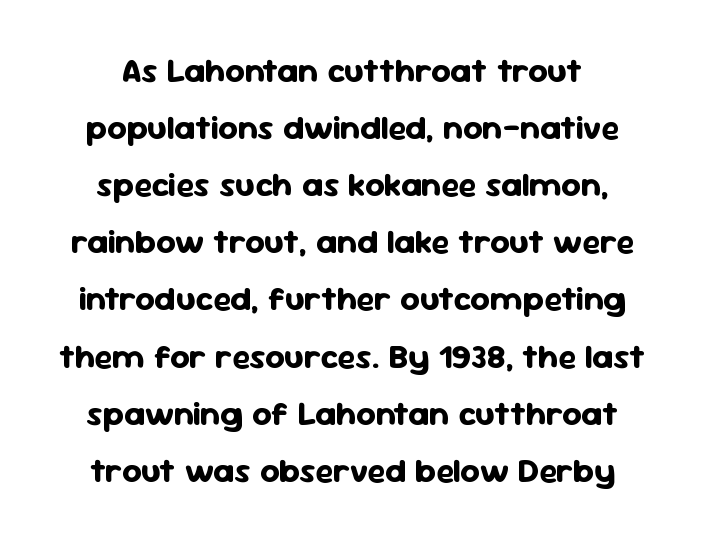
{"serif": "no", "italic": "no", "bold": "yes", "weight": "bold", "width": "normal", "stroke_contrast": "low", "x_height": "medium", "monospaced": "no", "underline": "no", "align": "center", "line_spacing": "normal", "line_spacing_ratio": 1.68, "letter_spacing": "normal", "letter_spacing_em": 0.0, "glyph_px": 34}
